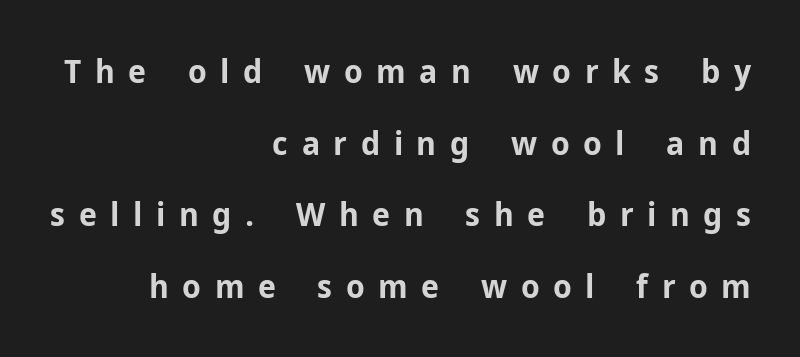
One-word summary of the alignment: right. Tracking value appears strongly positive — letters spread wide. Upright lettering throughout. Each row of text sits above clean, open space. Loosely led — the rows are spread out. The designer went with a sans here, leaving each stem footless.
